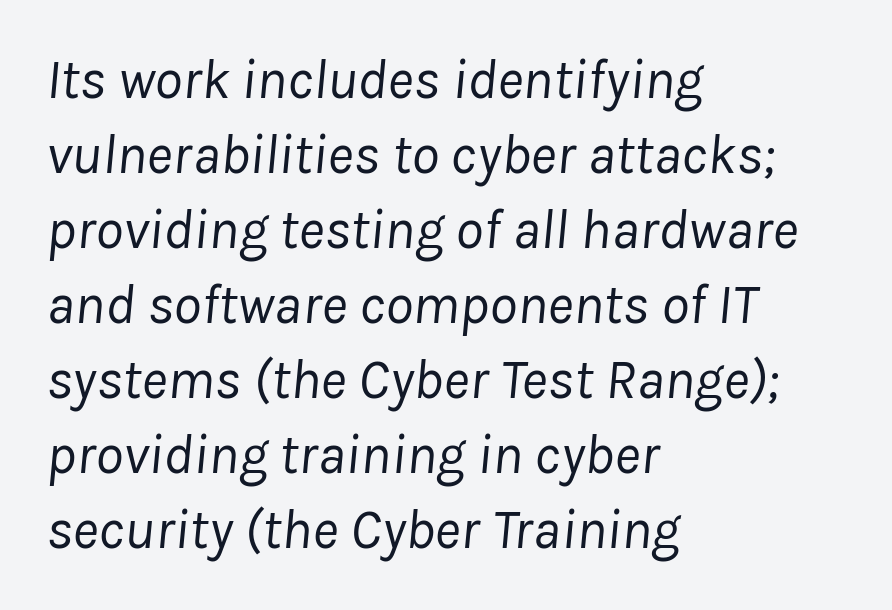
Q: Is the text bold? A: No.
Q: Is the text italic (slanted)? A: Yes, it leans right by about 8 degrees.
Q: Is the text underlined? A: No.
Q: How is the paragraph aligned? A: Left-aligned.
Q: Is the spacing between letters normal or unusually wide? A: Normal.
Q: Is the spacing between lines tight, normal or loose? A: Normal.
Q: Width (condensed, normal, or wide)? A: Normal.
Q: Stroke contrast? A: Low.
Q: x-height? A: Medium.
Q: Monospaced? A: No.
